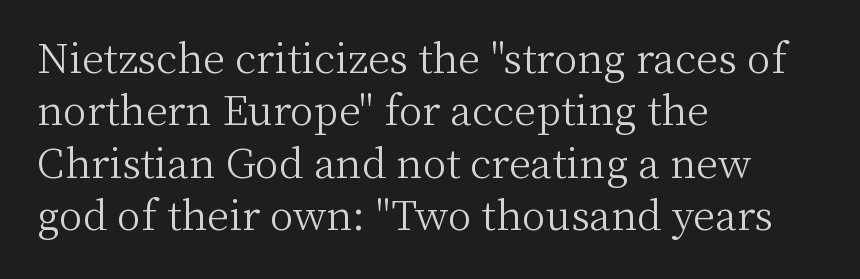
{"serif": "yes", "italic": "no", "bold": "no", "weight": "light", "width": "normal", "stroke_contrast": "medium", "x_height": "medium", "monospaced": "no", "underline": "no", "align": "left", "line_spacing": "normal", "line_spacing_ratio": 1.31, "letter_spacing": "normal", "letter_spacing_em": 0.0, "glyph_px": 40}
